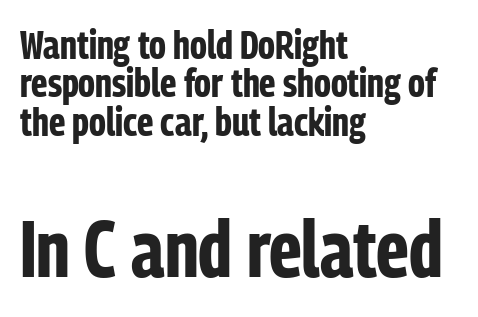
Proportional: the letters do not fall into vertical columns. Nobody drew a line under any word here. Each new line begins almost immediately beneath the previous one. The typesetting leans heavy: a genuine bold. The letters carry no serifs — their stems end cleanly without finishing strokes. Tall strokes in this sample are plumb rather than angled.
